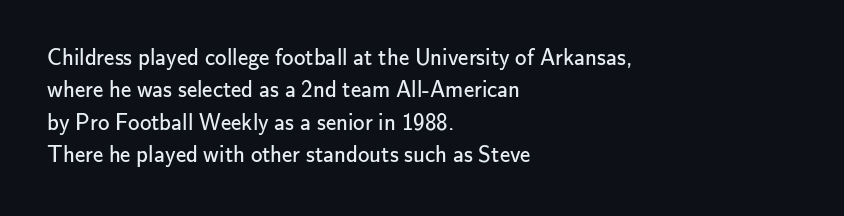
{"italic": "no", "bold": "no", "underline": "no", "align": "left", "line_spacing": "normal", "line_spacing_ratio": 1.41, "letter_spacing": "normal", "letter_spacing_em": 0.0, "glyph_px": 23}
